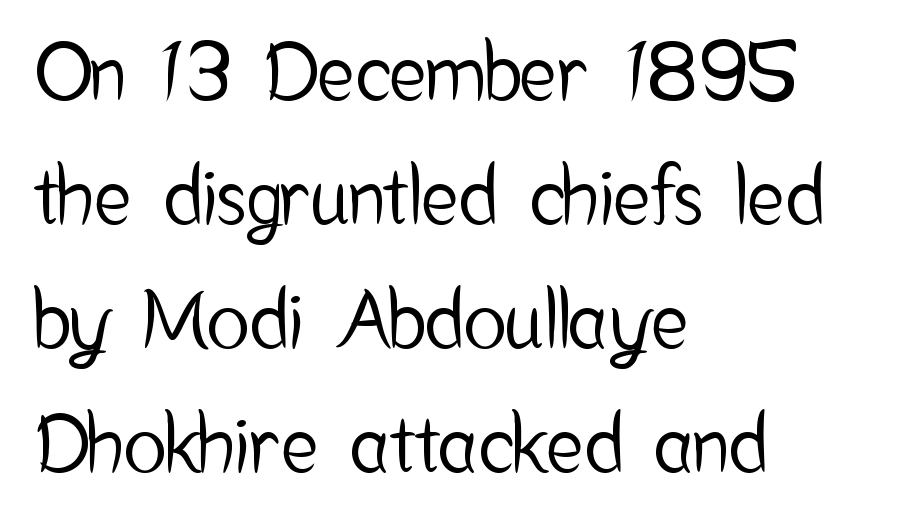
Q: Is the text italic (slanted)? A: No, it is upright.
Q: Is the typeface a serif or a sans-serif typeface? A: Sans-serif.
Q: Is the text underlined? A: No.
Q: How is the paragraph aligned? A: Left-aligned.
Q: Is the spacing between letters normal or unusually wide? A: Normal.
Q: Is the spacing between lines tight, normal or loose? A: Normal.
Q: Width (condensed, normal, or wide)? A: Condensed.
Q: Stroke contrast? A: Low.
Q: x-height? A: Medium.
Q: Monospaced? A: No.
